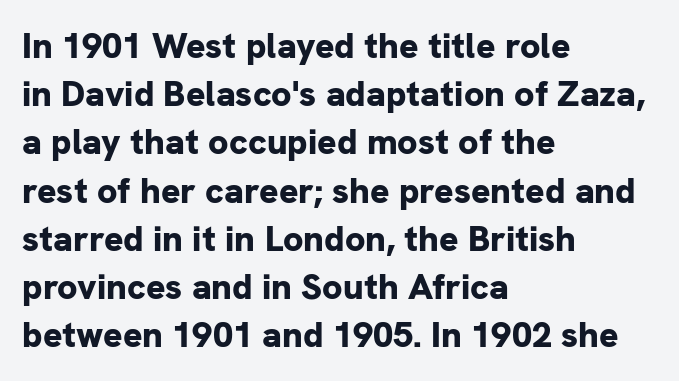
Are there feet on the stems? There aren't — it's a sans. Bold? Absolutely — the strokes are thick and heavy. In CSS terms this would be text-align: left. Quick note: interline space is typical.
